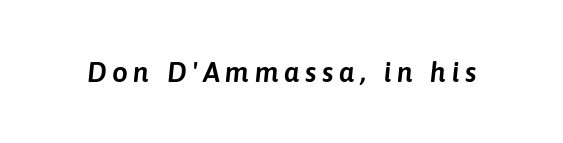
Beneath every word, the page is bare. Caption: expanded tracking, letters set apart. Is the type slanted? Yes — the strokes lean at a clear angle. These lines are rendered in a variable-pitch font.
